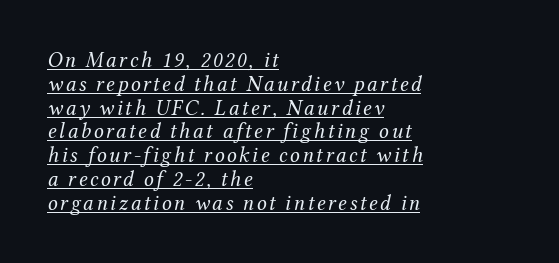
Q: Is the text bold? A: No.
Q: Is the text italic (slanted)? A: Yes, it leans right by about 12 degrees.
Q: Is the text underlined? A: Yes.
Q: How is the paragraph aligned? A: Left-aligned.
Q: Is the spacing between lines tight, normal or loose? A: Tight.
